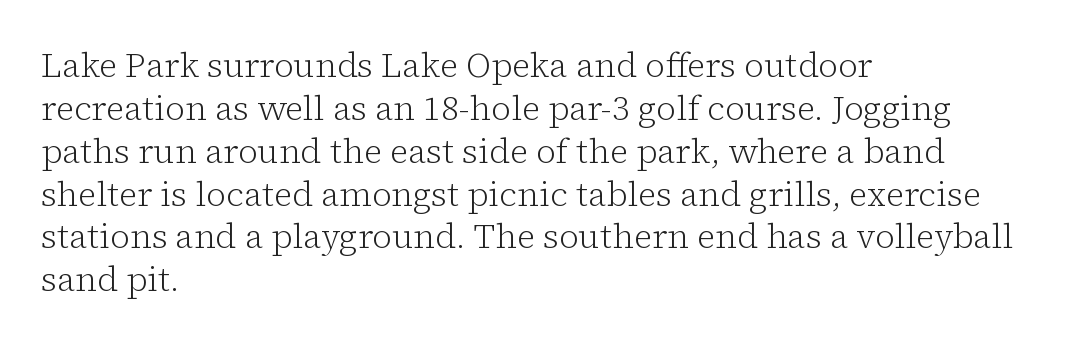
This rendering features lettering with no underline. Typographically, this falls in the serif category. The typography opts for an upright posture over an oblique one. The letterforms sit shoulder to shoulder at normal distance. Vertical spacing — default. The typesetter chose a ragged-right arrangement here.
